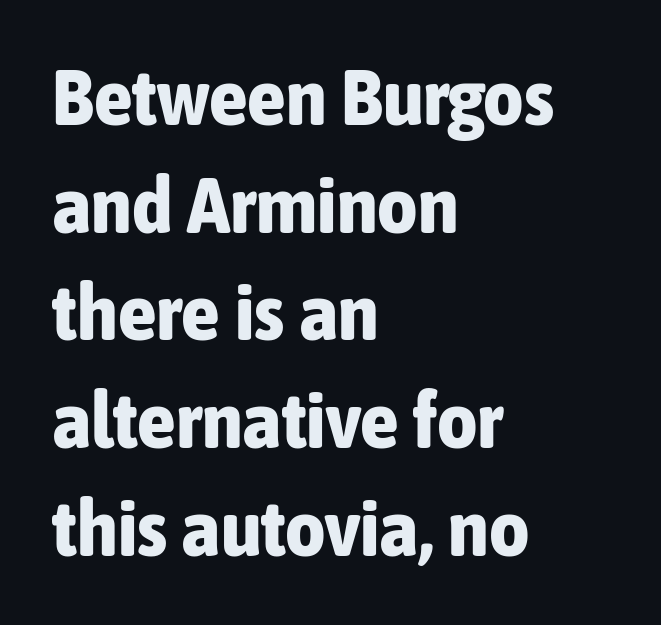
Q: Is the text bold? A: Yes.
Q: Is the text italic (slanted)? A: No, it is upright.
Q: Is the typeface a serif or a sans-serif typeface? A: Sans-serif.
Q: Is the text underlined? A: No.
Q: How is the paragraph aligned? A: Left-aligned.
Q: Is the spacing between letters normal or unusually wide? A: Normal.
Q: Is the spacing between lines tight, normal or loose? A: Normal.
Q: Width (condensed, normal, or wide)? A: Condensed.
Q: Stroke contrast? A: Low.
Q: x-height? A: Medium.
Q: Monospaced? A: No.
